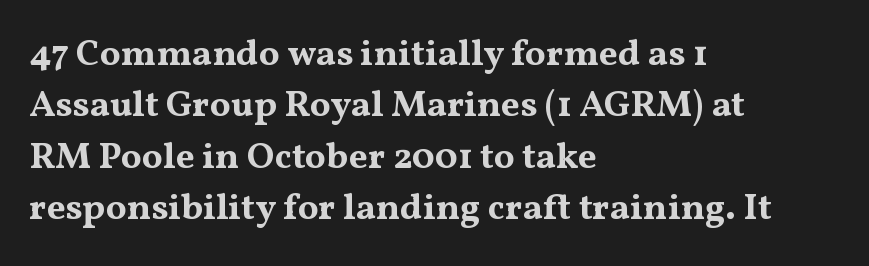
Looks like regular typesetting: each glyph gets only the width it needs. Short and long lines alike share a common starting point at left. Check the space under the baseline: it is left empty. You could call the tracking neutral — neither tight nor loose. Notice how the stems are strictly vertical — no italics here. Compared with typical paragraphs, the rows here are spaced about the same.
